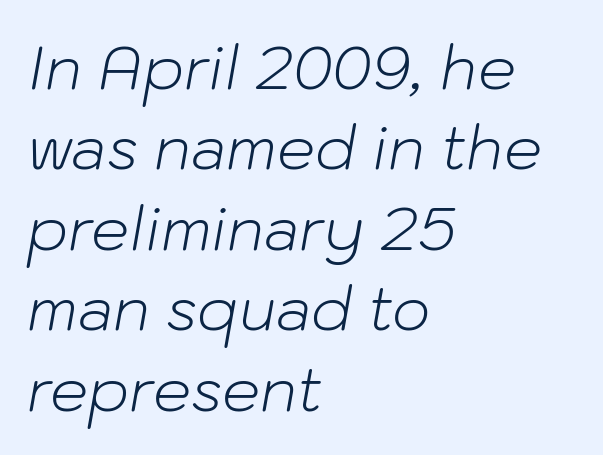
The image shows 60 px light type, italic (leaning right); set left-aligned, normal line spacing (1.34x), normal letter spacing, not underlined; low stroke contrast and a medium x-height.
